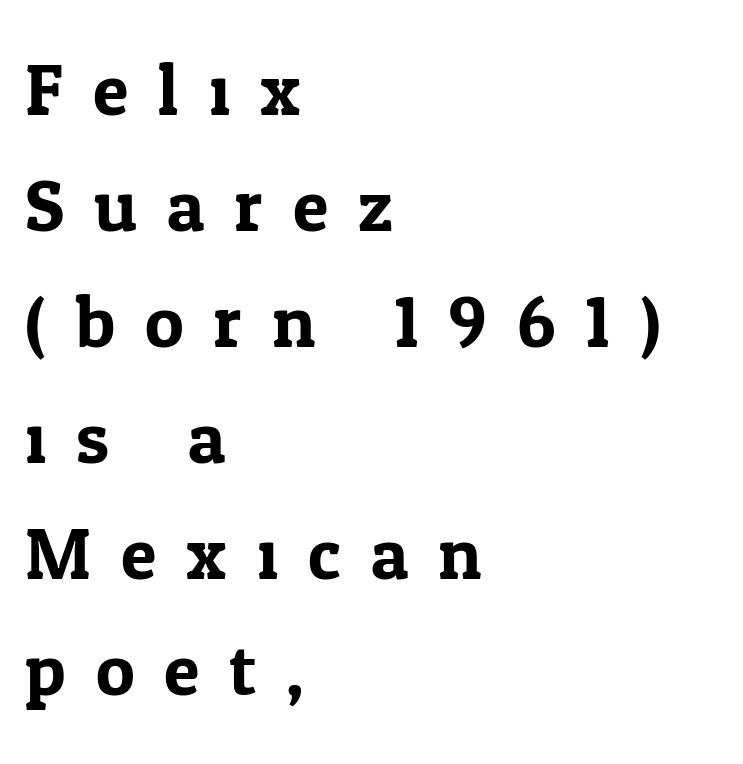
Posture: upright roman. The rendering inserts visible extra space after every character. These lines are rendered in a variable-pitch font. This sample is left-justified, so line endings fall wherever the words run out.
